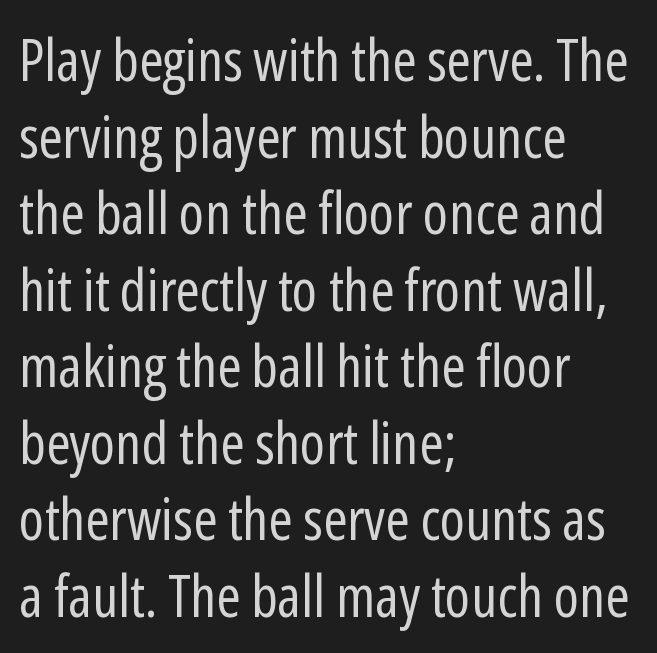
{"serif": "no", "italic": "no", "bold": "no", "weight": "regular", "width": "condensed", "stroke_contrast": "low", "x_height": "medium", "monospaced": "no", "underline": "no", "align": "left", "line_spacing": "normal", "line_spacing_ratio": 1.32, "letter_spacing": "normal", "letter_spacing_em": 0.0, "glyph_px": 58}
